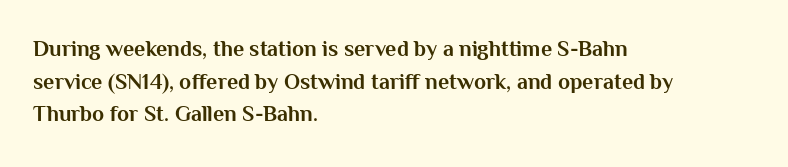
Q: Is the text bold? A: Yes.
Q: Is the text italic (slanted)? A: No, it is upright.
Q: Is the text underlined? A: No.
Q: How is the paragraph aligned? A: Left-aligned.
Q: Is the spacing between letters normal or unusually wide? A: Normal.
Q: Is the spacing between lines tight, normal or loose? A: Normal.
